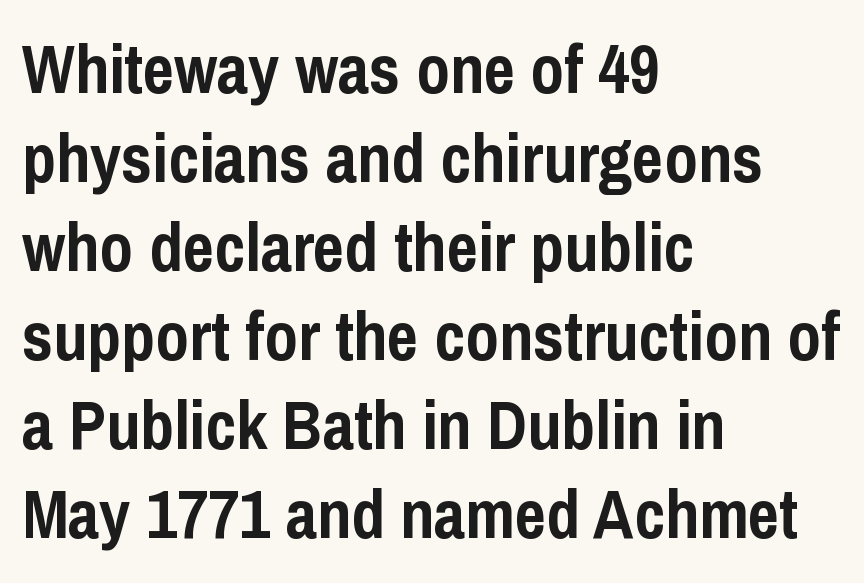
Typeset ragged right — the left edge is the straight one. Note the varied advance widths — an 'i' is clearly narrower than an 'm'. The lettering holds an erect, upright posture throughout. Each word holds together tightly as a unit, with standard inter-letter gaps. Serif or sans? Sans — the stroke terminals are bare. The rendering uses a bold face; every stroke is thick and dark.
